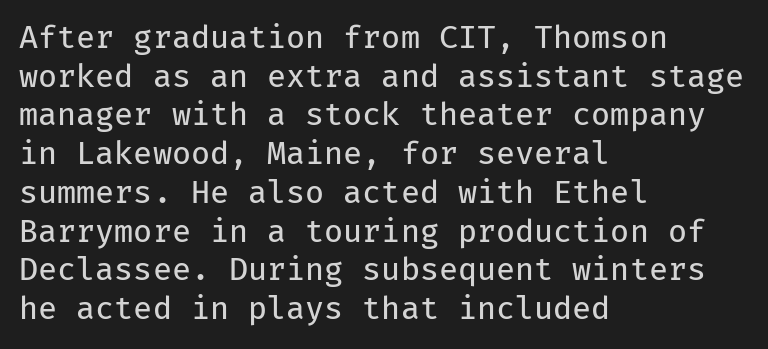
The image shows 31 px regular-weight sans-serif type, upright, monospaced; set left-aligned, normal line spacing (1.25x), normal letter spacing, not underlined; low stroke contrast and a medium x-height.
